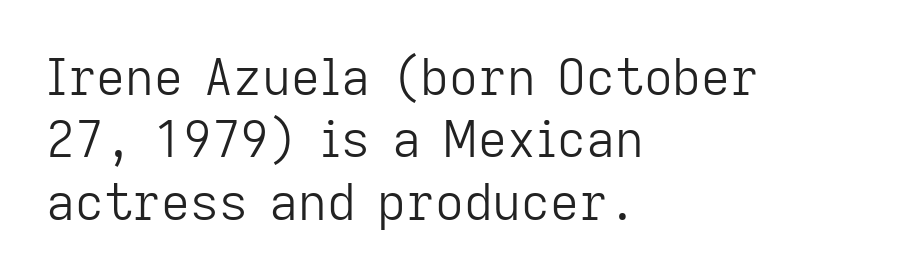
The image shows 50 px light sans-serif type, upright; set left-aligned, normal line spacing (1.25x), normal letter spacing, not underlined; low stroke contrast and a medium x-height.
